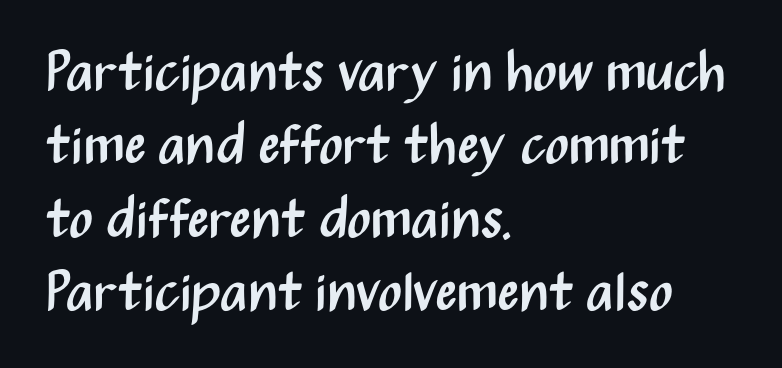
{"serif": "no", "italic": "no", "bold": "no", "weight": "regular", "width": "condensed", "stroke_contrast": "medium", "x_height": "medium", "monospaced": "no", "underline": "no", "align": "left", "line_spacing": "normal", "line_spacing_ratio": 1.31, "letter_spacing": "normal", "letter_spacing_em": 0.0, "glyph_px": 56}
